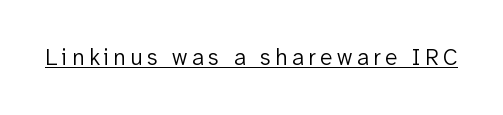
{"italic": "no", "bold": "no", "underline": "yes", "glyph_px": 23}
